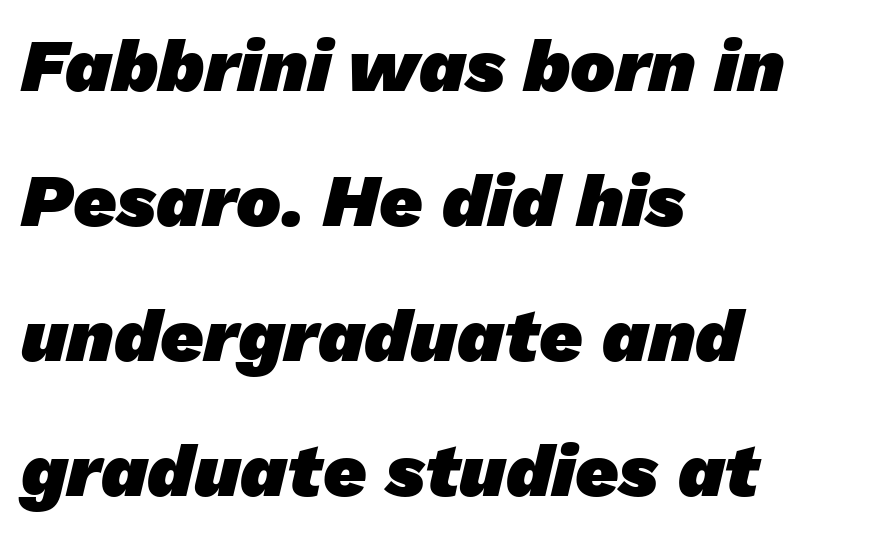
{"serif": "no", "bold": "yes", "weight": "heavy", "width": "normal", "stroke_contrast": "low", "x_height": "medium", "monospaced": "no", "underline": "no", "align": "left", "line_spacing_ratio": 1.8, "letter_spacing": "normal", "letter_spacing_em": 0.0, "glyph_px": 75}
